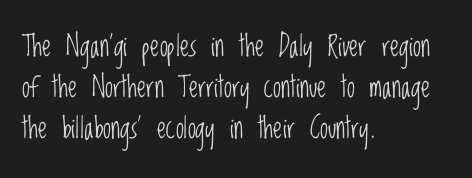
{"serif": "no", "italic": "no", "bold": "no", "weight": "light", "width": "condensed", "stroke_contrast": "low", "x_height": "large", "monospaced": "no", "underline": "no", "align": "left", "line_spacing": "normal", "line_spacing_ratio": 1.42, "letter_spacing": "normal", "letter_spacing_em": 0.0, "glyph_px": 29}
